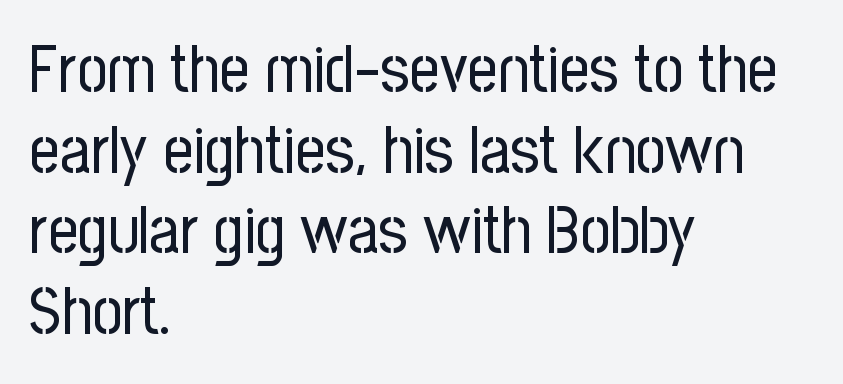
The foot of each line stays bare and open. The type is set solid horizontally, with unmodified tracking. Stem width sits at or under what a default text font uses. The typeface chosen for these lines omits serifs. Horizontally, the lines are justified to the leading edge only.
